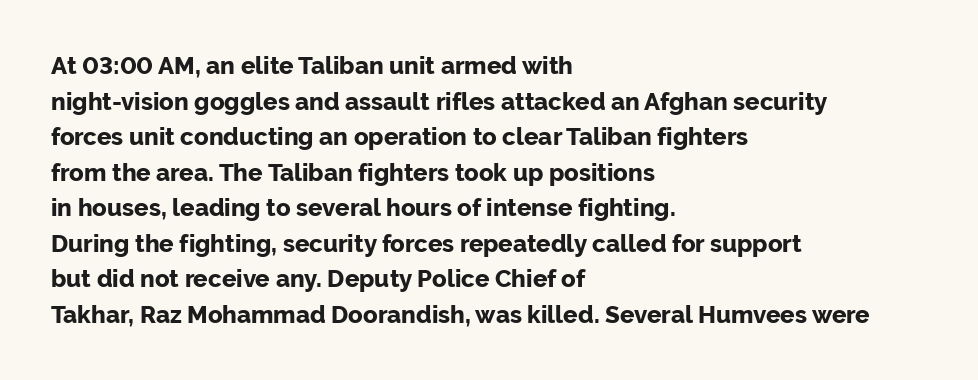
The image shows 24 px bold type, upright; set left-aligned, normal line spacing (1.48x), normal letter spacing, not underlined.
